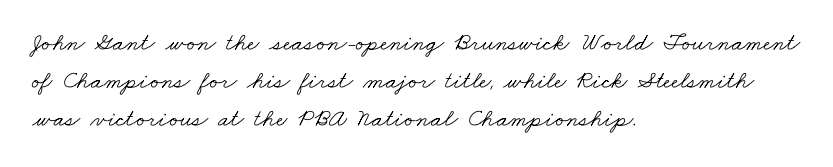
Every row of glyphs begins at an identical x-position on the left. The designer left line spacing at the default. No extra ink here — the face is not bold. Short note: letters normally spaced. The area under the type is left untouched.
